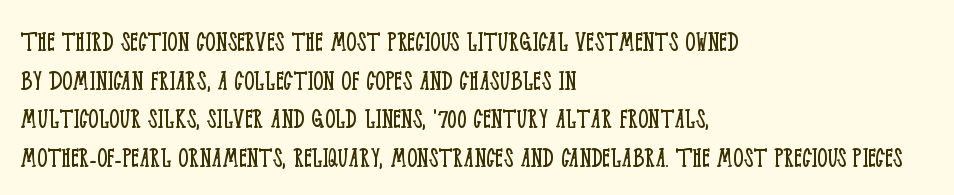
Q: Is the text bold? A: No.
Q: Is the text italic (slanted)? A: No, it is upright.
Q: Is the typeface a serif or a sans-serif typeface? A: Serif.
Q: Is the text underlined? A: No.
Q: How is the paragraph aligned? A: Left-aligned.
Q: Is the spacing between letters normal or unusually wide? A: Normal.
Q: Is the spacing between lines tight, normal or loose? A: Normal.
Q: Width (condensed, normal, or wide)? A: Condensed.
Q: Stroke contrast? A: Low.
Q: x-height? A: Large.
Q: Monospaced? A: No.
